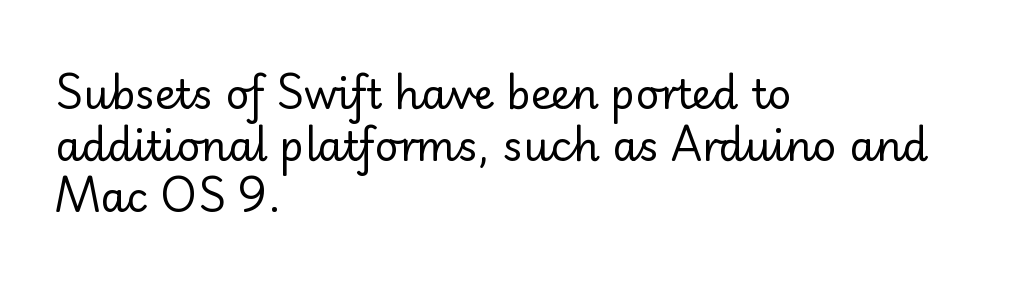
Leading: standard. A typesetter would call this zero additional tracking. A typesetter would mark this as roman, not italic. Compared with a centered layout, this one pins lines to the left instead. The words here are not underlined.
